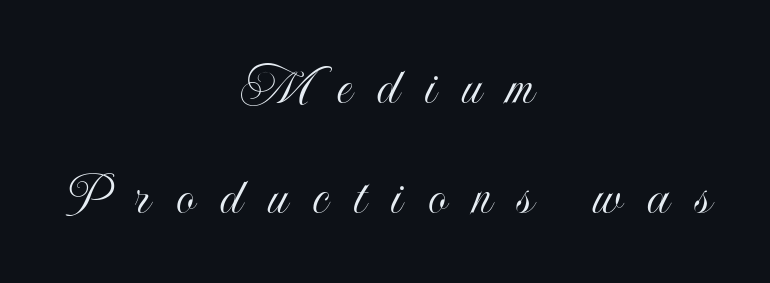
The image shows 59 px condensed type; set centered, line spacing 1.87x, unusually wide letter spacing (+0.43 em), not underlined; a small x-height.
